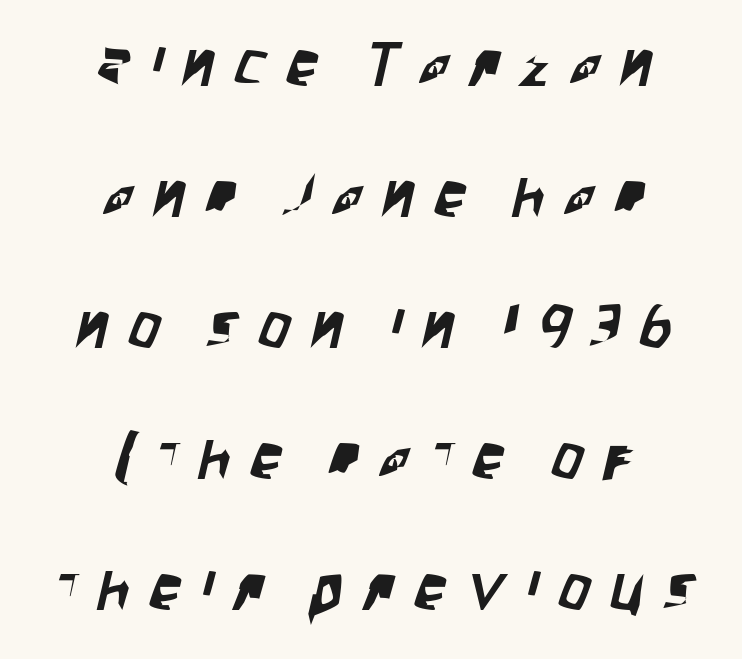
{"serif": "no", "width": "condensed", "stroke_contrast": "low", "x_height": "large", "monospaced": "no", "underline": "no", "align": "center", "line_spacing": "loose", "line_spacing_ratio": 2.08, "letter_spacing": "wide", "letter_spacing_em": 0.32, "glyph_px": 63}
